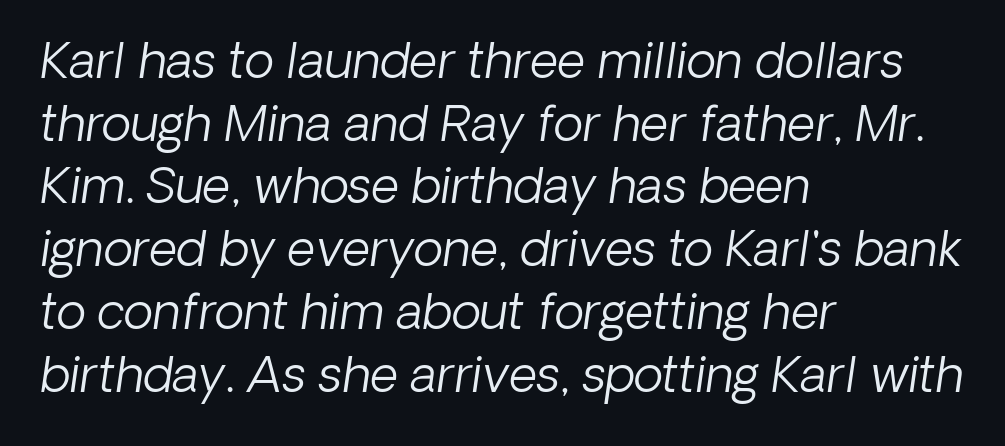
{"italic": "yes", "lean": "right", "slant_degrees": 8, "bold": "no", "weight": "light", "width": "normal", "stroke_contrast": "low", "x_height": "medium", "monospaced": "no", "underline": "no", "align": "left", "line_spacing": "normal", "line_spacing_ratio": 1.28, "letter_spacing": "normal", "letter_spacing_em": 0.0, "glyph_px": 49}
